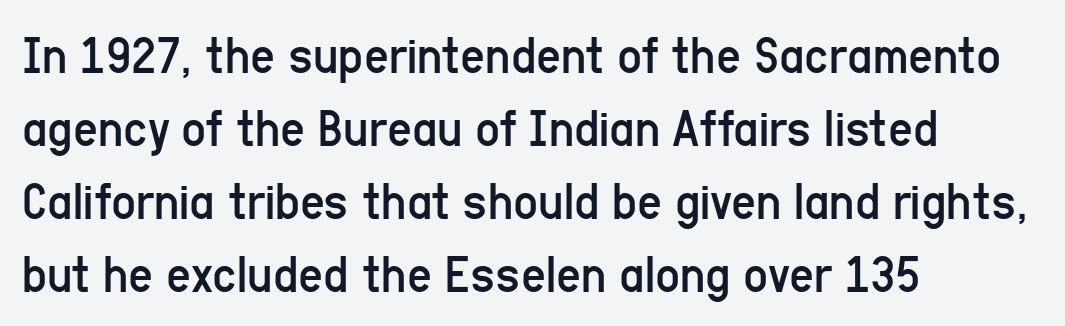
{"serif": "no", "italic": "no", "bold": "no", "weight": "regular", "width": "condensed", "stroke_contrast": "low", "x_height": "medium", "monospaced": "no", "underline": "no", "align": "left", "line_spacing": "normal", "line_spacing_ratio": 1.35, "letter_spacing": "normal", "letter_spacing_em": 0.0, "glyph_px": 54}
